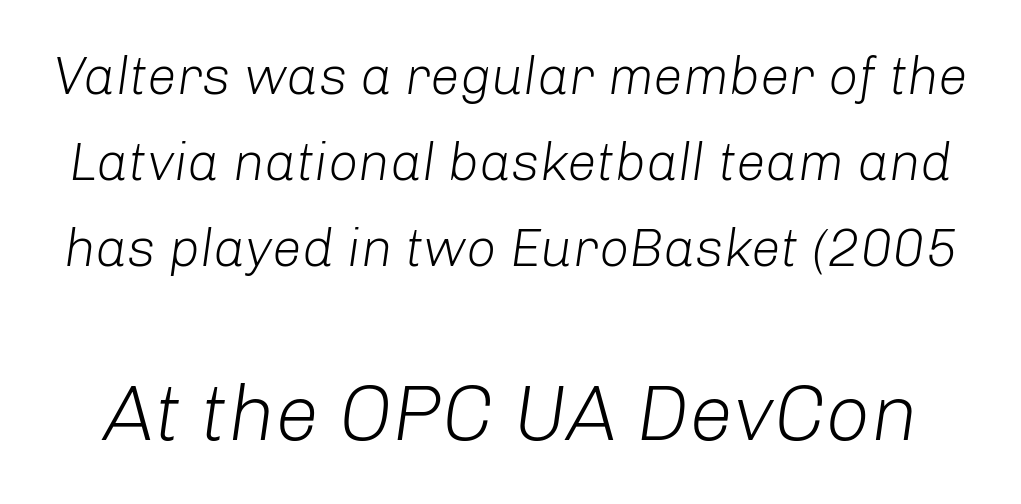
The image shows 79 px light type, italic (leaning right); set normal line spacing (1.62x), normal letter spacing, not underlined; the second (bottom) block is 1.49x larger; low stroke contrast and a medium x-height.
